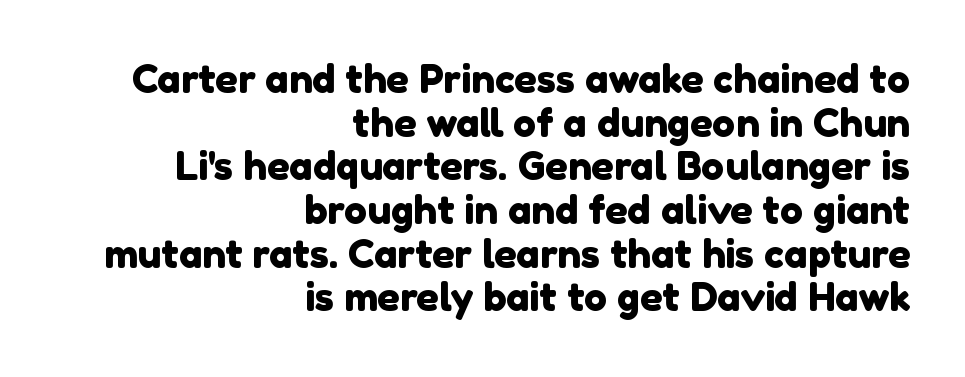
{"serif": "no", "width": "normal", "x_height": "medium", "monospaced": "no", "underline": "no", "align": "right", "line_spacing": "tight", "line_spacing_ratio": 1.12, "letter_spacing": "normal", "letter_spacing_em": 0.0, "glyph_px": 39}
